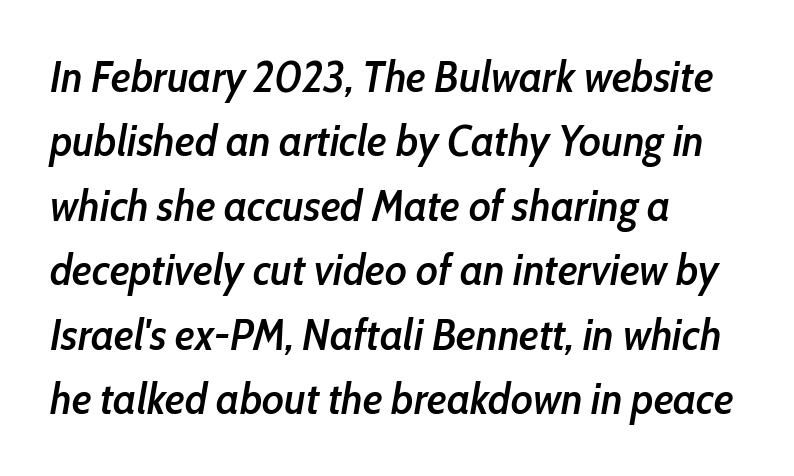
The lines in this sample share a left origin and differ only in where they stop. This sample keeps an unexceptional amount of space between lines. Looks like regular typesetting: each glyph gets only the width it needs. Words appear dense and cohesive because spacing is normal. The text carries the slant typical of an italic or oblique font. The strip under each line holds only bare page.
